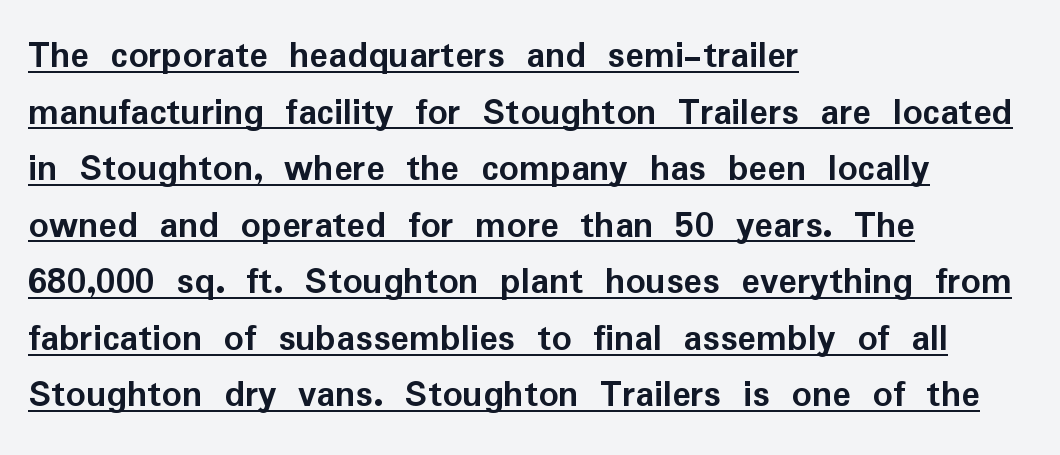
Ordinary non-slanted type is in use. The characters display no serif detailing; their extremities are plain. The rendering uses natural spacing where letterforms have individual widths. Horizontal bands of white between lines are of average thickness. Words appear dense and cohesive because spacing is normal. Is the block centered? No — it sits flush against the left margin.
